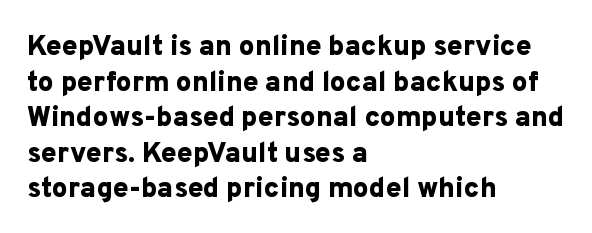
The image shows 28 px bold sans-serif type, upright; set left-aligned, normal line spacing (1.27x), normal letter spacing, not underlined; low stroke contrast and a medium x-height.
